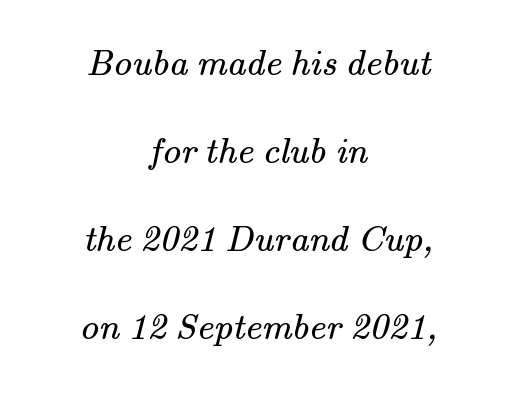
Underlining? Definitely not there. A typesetter would label this face a serif. Reading down the block, each line starts at a different indent, mirrored at its end. Stroke thickness stays within the range of a standard reading face or lighter. This sample uses plain, unmodified letter spacing. Horizontal bands of white between lines are thick stripes.
